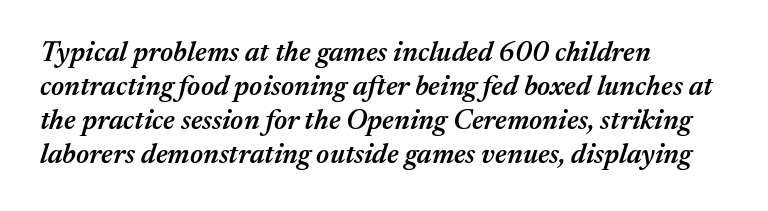
The face used here is rendered with its standard letterfit. Unmarked baselines from the first word to the last. These words are printed semibold, heavier than regular yet not bold. Line starts are locked; line ends wander.
